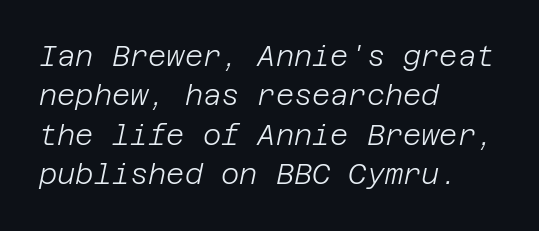
The image shows 28 px light type, italic (leaning right); set left-aligned, normal line spacing (1.41x), normal letter spacing, not underlined; low stroke contrast and a large x-height.
